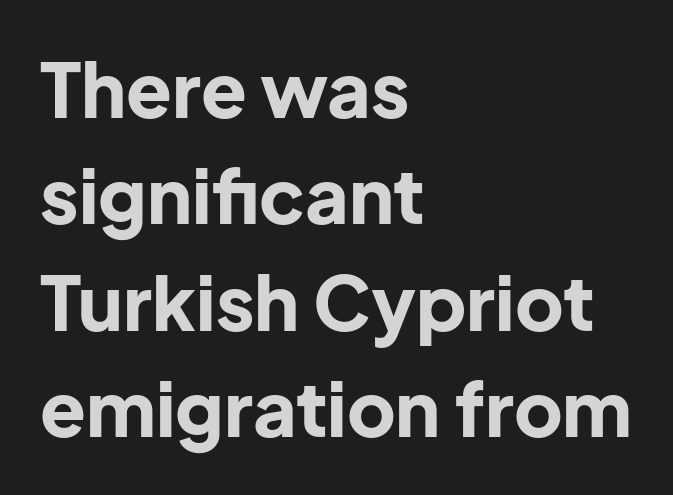
Typographic density is high because the face is bold. These lines are set flush left with a ragged right edge. Leading matches the norm, producing a regular column. Do the characters align in a grid? No, the font is proportional.
